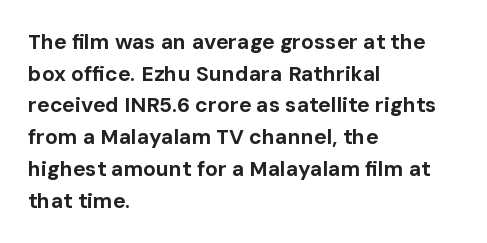
The image shows 21 px bold type, upright; set left-aligned, normal line spacing (1.51x), normal letter spacing, not underlined.
